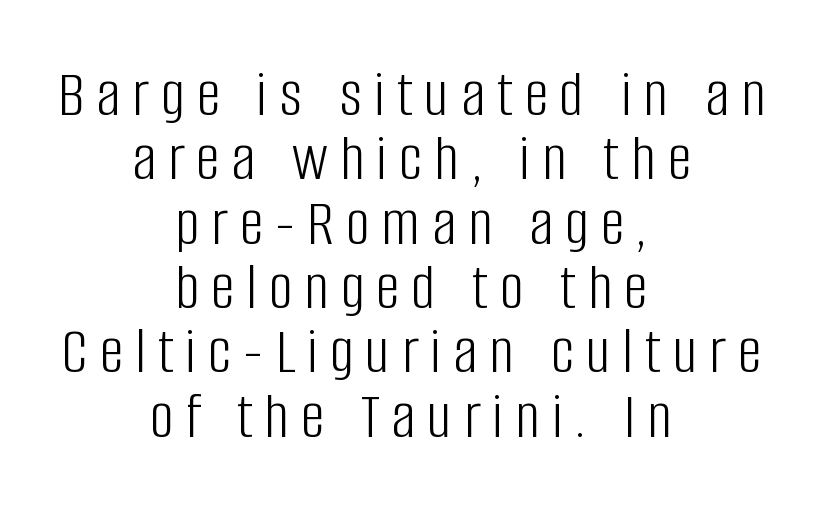
Quick note: underline off. Closely set lines give the paragraph a compact silhouette. The typeface has the unassuming heft of standard copy or less. These lines are centered, leaving both edges ragged. Each letter keeps its own natural width here, so spacing adapts to shape.
